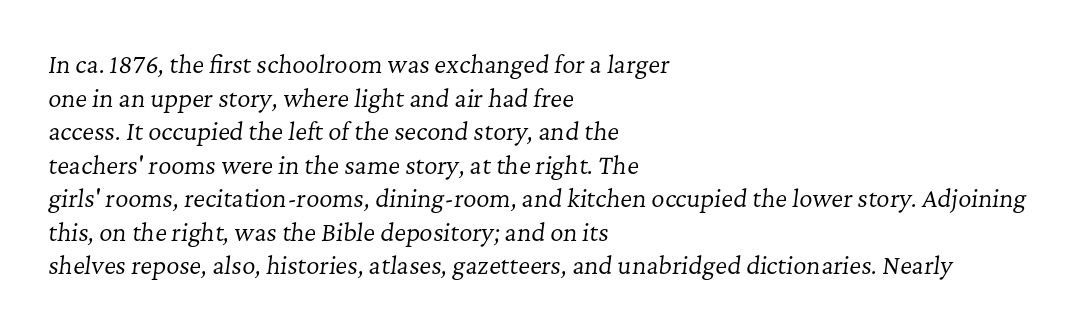
{"italic": "yes", "lean": "right", "slant_degrees": 7, "bold": "no", "underline": "no", "align": "left", "line_spacing": "normal", "line_spacing_ratio": 1.46, "letter_spacing": "normal", "letter_spacing_em": 0.0, "glyph_px": 23}
